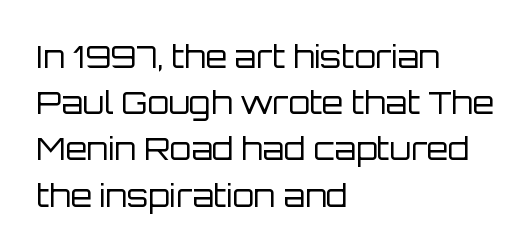
Q: Is the text bold? A: No.
Q: Is the text italic (slanted)? A: No, it is upright.
Q: Is the typeface a serif or a sans-serif typeface? A: Sans-serif.
Q: Is the text underlined? A: No.
Q: How is the paragraph aligned? A: Left-aligned.
Q: Is the spacing between letters normal or unusually wide? A: Normal.
Q: Is the spacing between lines tight, normal or loose? A: Normal.
Q: Width (condensed, normal, or wide)? A: Normal.
Q: Stroke contrast? A: Low.
Q: x-height? A: Large.
Q: Monospaced? A: No.
